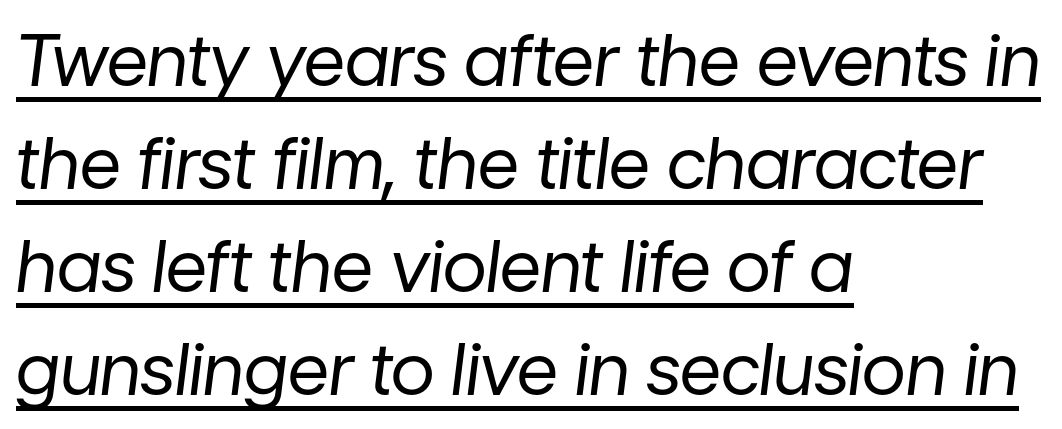
The image shows 72 px regular-weight type, italic (leaning right); set left-aligned, normal line spacing (1.43x), normal letter spacing, underlined; low stroke contrast and a medium x-height.
